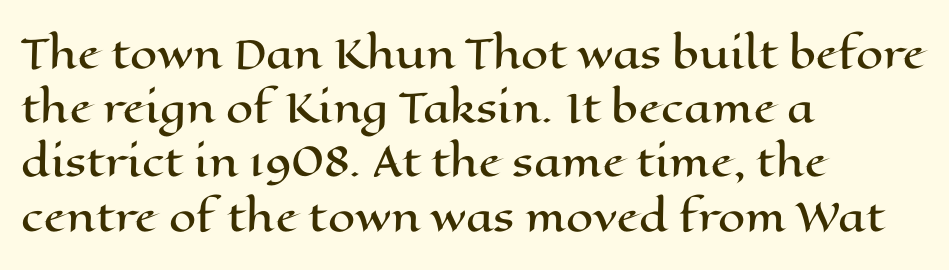
Q: Is the text italic (slanted)? A: No, it is upright.
Q: Is the text underlined? A: No.
Q: How is the paragraph aligned? A: Left-aligned.
Q: Is the spacing between letters normal or unusually wide? A: Normal.
Q: Is the spacing between lines tight, normal or loose? A: Normal.
Q: Width (condensed, normal, or wide)? A: Wide.
Q: Stroke contrast? A: High.
Q: x-height? A: Medium.
Q: Monospaced? A: No.
